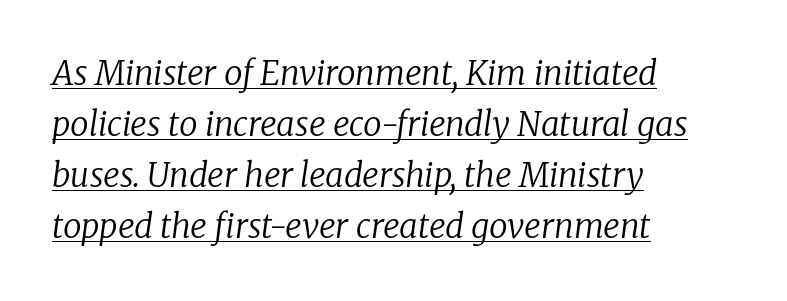
When letters slant like this, we call the style italic. There is no visible air inserted between adjacent glyphs. All the whitespace from short lines collects on the right. What kind of face is this? One with serifs. Each letter keeps its own natural width here, so spacing adapts to shape.
